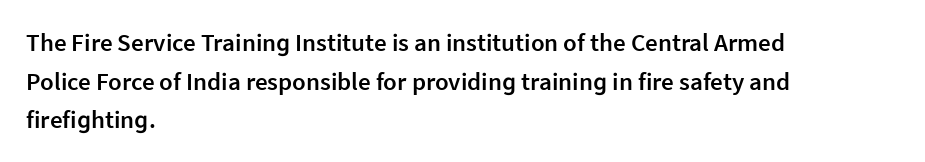
Quick note: underline off. The passage is arranged the way most books set body copy — flush left. Quick note: interline space is typical. Posture: vertical. The letters sit at their default tracking, neither squeezed nor spread.
